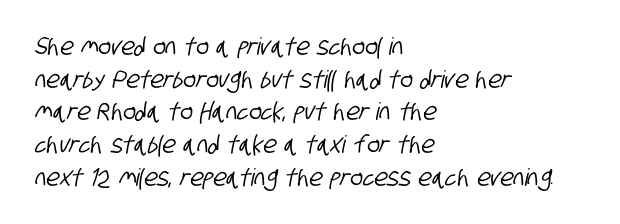
The image shows 24 px text type; set left-aligned, normal line spacing (1.36x), normal letter spacing, not underlined.
